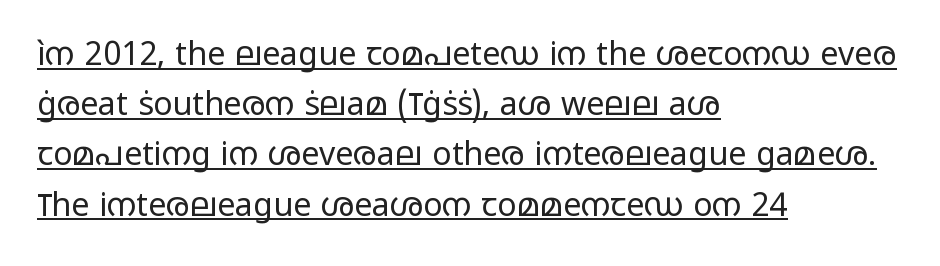
{"serif": "no", "italic": "no", "bold": "no", "weight": "regular", "width": "wide", "stroke_contrast": "low", "x_height": "medium", "monospaced": "no", "underline": "yes", "align": "left", "line_spacing": "normal", "line_spacing_ratio": 1.57, "letter_spacing": "normal", "letter_spacing_em": 0.0, "glyph_px": 32}
